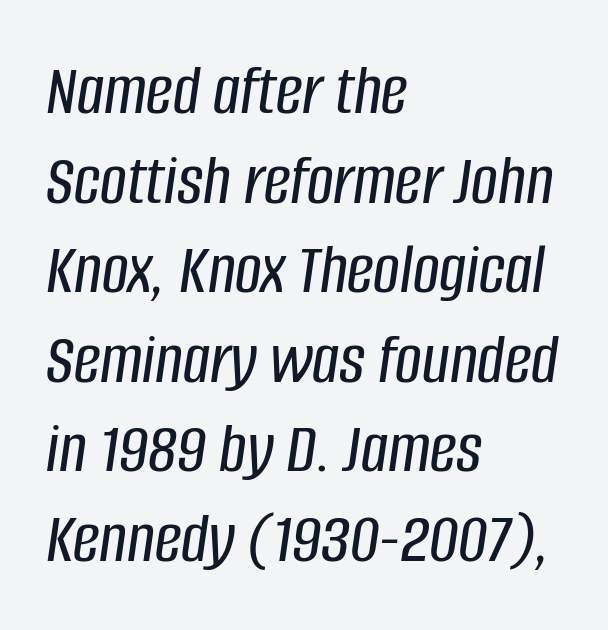
The face used here has a pronounced slope to its letters. Does the copy run flush right? No — it runs flush left. Glyph-to-glyph distance matches everyday printed text. Varying glyph widths throughout — classic text-font behaviour.
